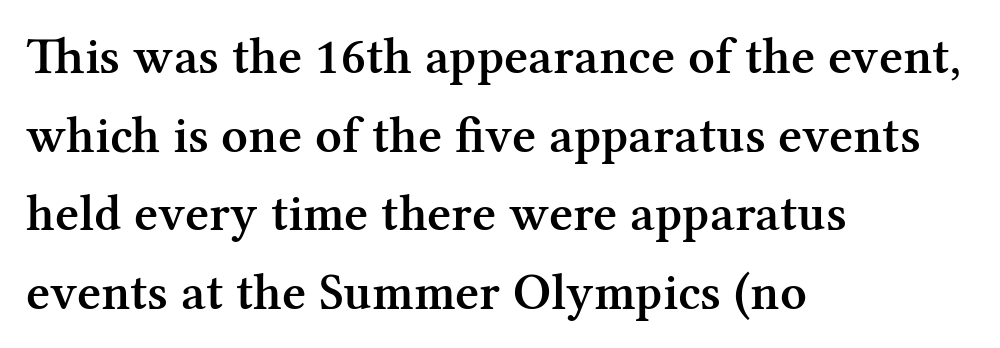
Q: Is the text bold? A: Semi-bold.
Q: Is the text italic (slanted)? A: No, it is upright.
Q: Is the typeface a serif or a sans-serif typeface? A: Serif.
Q: Is the text underlined? A: No.
Q: How is the paragraph aligned? A: Left-aligned.
Q: Is the spacing between letters normal or unusually wide? A: Normal.
Q: Is the spacing between lines tight, normal or loose? A: Normal.
Q: Width (condensed, normal, or wide)? A: Normal.
Q: Stroke contrast? A: Medium.
Q: x-height? A: Medium.
Q: Monospaced? A: No.
